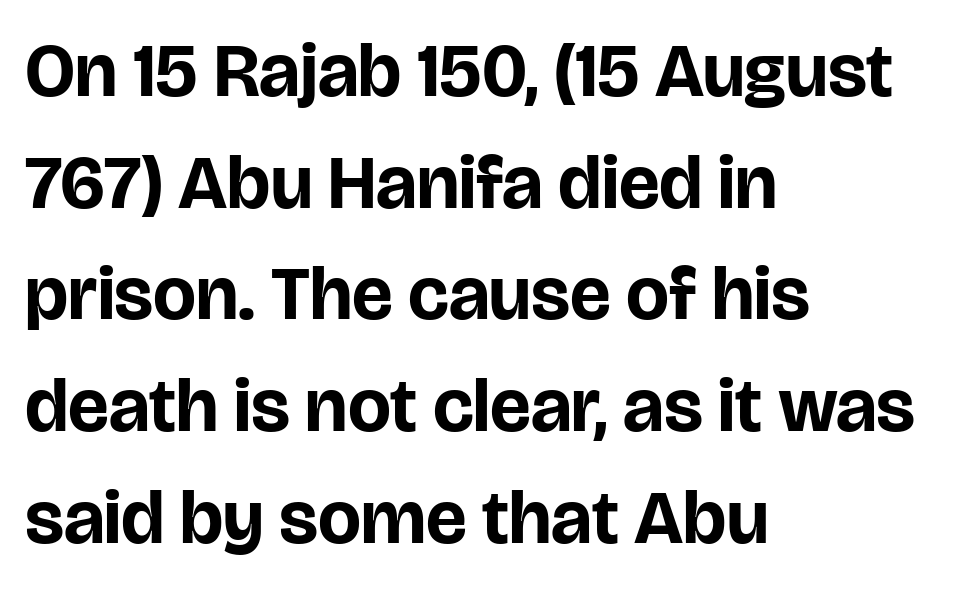
The image shows 76 px bold sans-serif type, upright; set left-aligned, normal line spacing (1.47x), normal letter spacing, not underlined; low stroke contrast and a large x-height.
